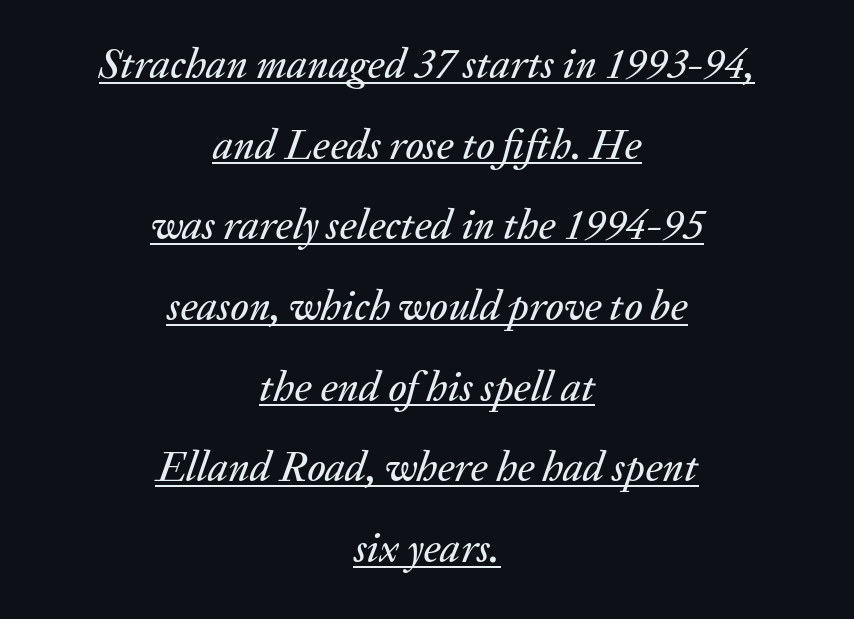
Q: Is the text italic (slanted)? A: Yes, it leans right by about 20 degrees.
Q: Is the text underlined? A: Yes.
Q: How is the paragraph aligned? A: Centered.
Q: Is the spacing between letters normal or unusually wide? A: Normal.
Q: Is the spacing between lines tight, normal or loose? A: Loose.
Q: Width (condensed, normal, or wide)? A: Normal.
Q: Stroke contrast? A: Medium.
Q: x-height? A: Medium.
Q: Monospaced? A: No.
